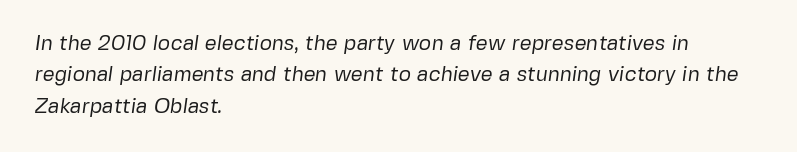
The image shows 21 px text type; set left-aligned, normal line spacing (1.5x), normal letter spacing, not underlined.
